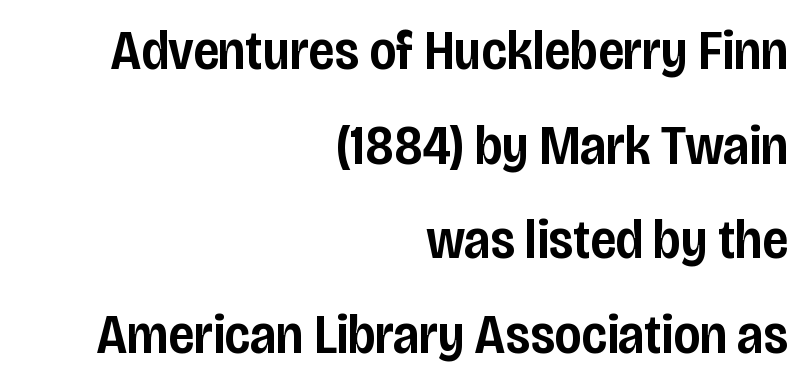
Q: Is the text bold? A: Semi-bold.
Q: Is the text italic (slanted)? A: No, it is upright.
Q: Is the typeface a serif or a sans-serif typeface? A: Sans-serif.
Q: Is the text underlined? A: No.
Q: How is the paragraph aligned? A: Right-aligned.
Q: Is the spacing between letters normal or unusually wide? A: Normal.
Q: Is the spacing between lines tight, normal or loose? A: Normal.
Q: Width (condensed, normal, or wide)? A: Condensed.
Q: Stroke contrast? A: Low.
Q: x-height? A: Large.
Q: Monospaced? A: No.
